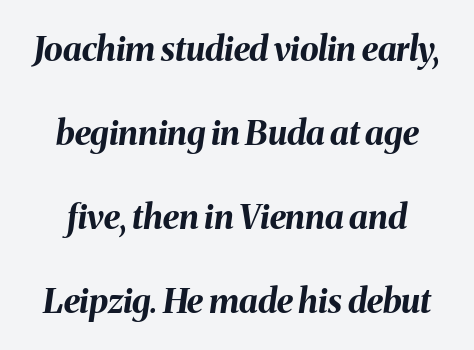
Q: Is the text bold? A: Yes.
Q: Is the text italic (slanted)? A: Yes, it leans right by about 8 degrees.
Q: Is the text underlined? A: No.
Q: Is the spacing between letters normal or unusually wide? A: Normal.
Q: Is the spacing between lines tight, normal or loose? A: Loose.
Q: Width (condensed, normal, or wide)? A: Normal.
Q: Stroke contrast? A: Medium.
Q: x-height? A: Medium.
Q: Monospaced? A: No.
